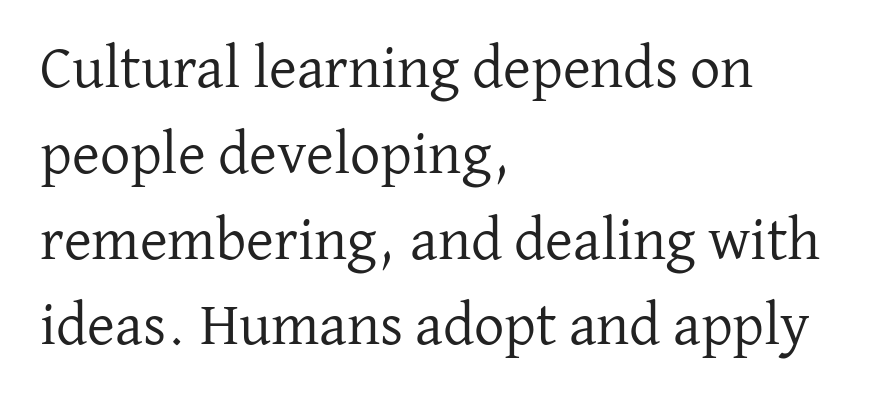
{"serif": "yes", "italic": "no", "bold": "no", "weight": "regular", "width": "normal", "stroke_contrast": "low", "x_height": "medium", "monospaced": "no", "underline": "no", "align": "left", "line_spacing": "normal", "line_spacing_ratio": 1.43, "letter_spacing": "normal", "letter_spacing_em": 0.0, "glyph_px": 60}
